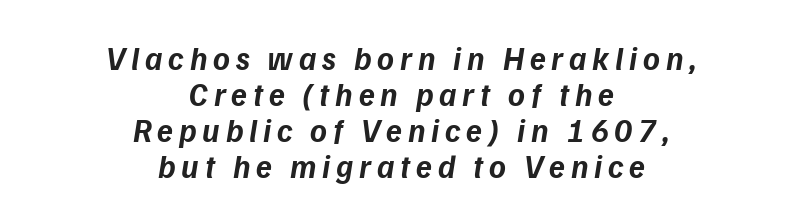
Q: Is the text bold? A: Yes.
Q: Is the typeface a serif or a sans-serif typeface? A: Sans-serif.
Q: Is the text underlined? A: No.
Q: How is the paragraph aligned? A: Centered.
Q: Is the spacing between lines tight, normal or loose? A: Tight.
Q: Width (condensed, normal, or wide)? A: Normal.
Q: Stroke contrast? A: Low.
Q: x-height? A: Medium.
Q: Monospaced? A: No.
